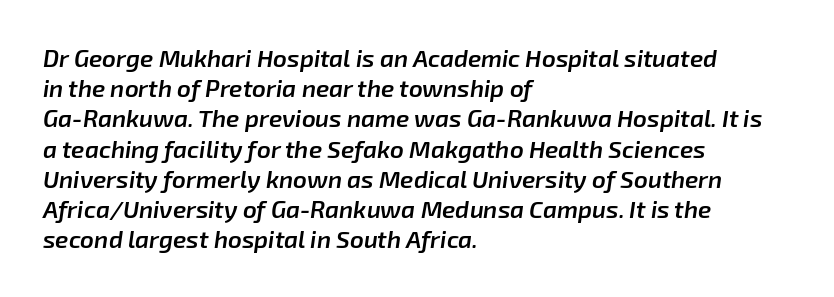
Q: Is the text bold? A: Semi-bold.
Q: Is the text italic (slanted)? A: Yes, it leans right by about 8 degrees.
Q: Is the text underlined? A: No.
Q: How is the paragraph aligned? A: Left-aligned.
Q: Is the spacing between letters normal or unusually wide? A: Normal.
Q: Is the spacing between lines tight, normal or loose? A: Normal.
